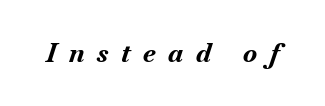
The image shows 26 px bold type, italic (leaning right); set unusually wide letter spacing (+0.49 em), not underlined.
